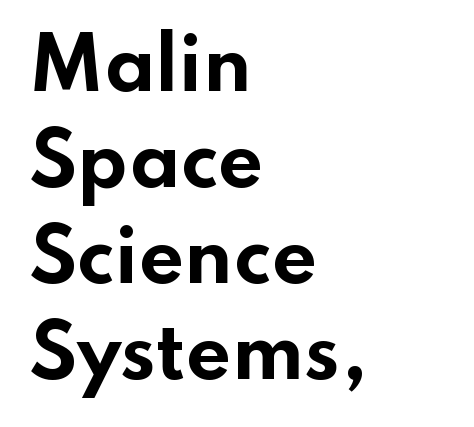
Vertically, the passage feels balanced, rows spaced as you'd expect. The letters advance in unequal steps, a hallmark of proportional type. The typeface chosen for these lines omits serifs. The specimen reads as upright at a glance. The line texture is even and compact thanks to regular tracking.
